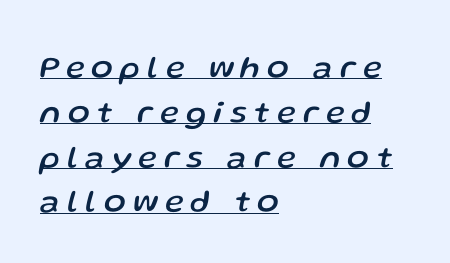
{"italic": "yes", "lean": "right", "slant_degrees": 13, "width": "normal", "stroke_contrast": "low", "x_height": "medium", "monospaced": "no", "underline": "yes", "align": "left", "line_spacing": "normal", "line_spacing_ratio": 1.4, "letter_spacing": "wide", "letter_spacing_em": 0.23, "glyph_px": 32}
